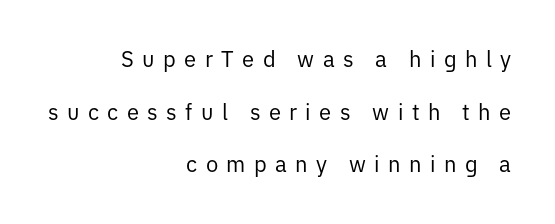
These lines stand farther apart than default settings would place them. Does extra space separate the letters? Yes, quite a lot of it. The passage shown is not underscored anywhere. This reads as an unemphasized weight, regular at the heaviest. Line endings align vertically; line beginnings do not. The letters stand upright; this is a roman face.
